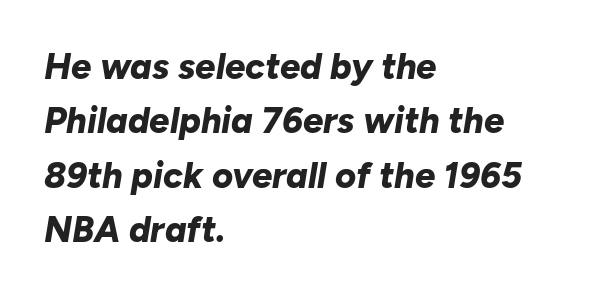
{"italic": "yes", "lean": "right", "slant_degrees": 10, "bold": "yes", "weight": "bold", "width": "normal", "stroke_contrast": "low", "x_height": "medium", "monospaced": "no", "underline": "no", "align": "left", "line_spacing": "normal", "line_spacing_ratio": 1.51, "letter_spacing": "normal", "letter_spacing_em": 0.0, "glyph_px": 36}
